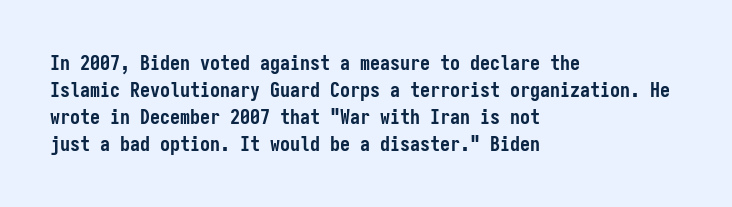
The image shows 20 px bold type, upright; set left-aligned, normal line spacing (1.35x), normal letter spacing, not underlined.
